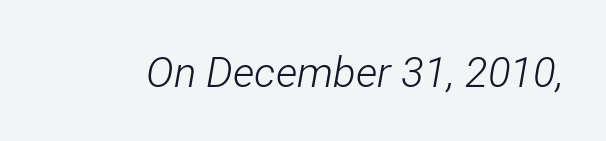
Q: Is the text bold? A: No.
Q: Is the text italic (slanted)? A: Yes, it leans right by about 12 degrees.
Q: Is the text underlined? A: No.
Q: Is the spacing between letters normal or unusually wide? A: Normal.
Q: Width (condensed, normal, or wide)? A: Condensed.
Q: Stroke contrast? A: Low.
Q: x-height? A: Medium.
Q: Monospaced? A: No.
